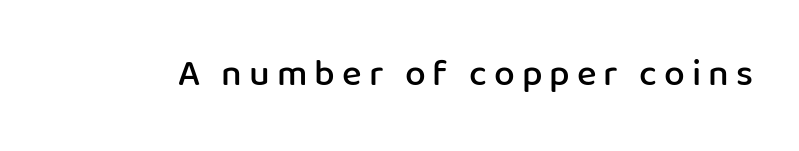
A bare baseline throughout the passage. What kind of face is this? One without serifs — a sans. Bold? Not quite — semibold, heavier than regular but stopping short. Ordinary non-slanted type is in use. Looks like regular typesetting: each glyph gets only the width it needs.
